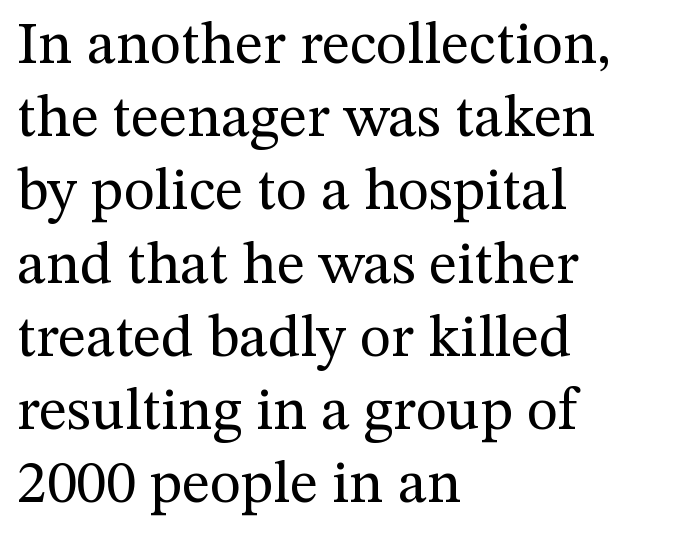
{"serif": "yes", "italic": "no", "bold": "no", "weight": "regular", "width": "normal", "stroke_contrast": "medium", "x_height": "medium", "monospaced": "no", "underline": "no", "align": "left", "line_spacing_ratio": 1.22, "letter_spacing": "normal", "letter_spacing_em": 0.0, "glyph_px": 60}
